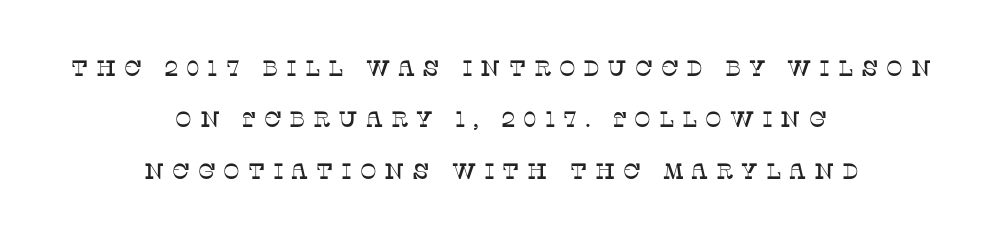
The strip under each line holds only bare page. Widely set lines give the paragraph a tall, airy silhouette. There is plenty of visible air inserted between adjacent glyphs. These lines were composed using upright roman letters. These lines are centered, leaving both edges ragged.
